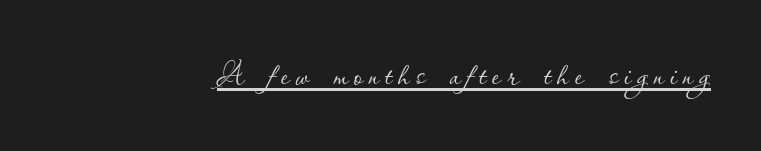
{"bold": "no", "weight": "thin", "width": "normal", "stroke_contrast": "low", "x_height": "small", "monospaced": "no", "underline": "yes", "align": "right", "glyph_px": 43}
